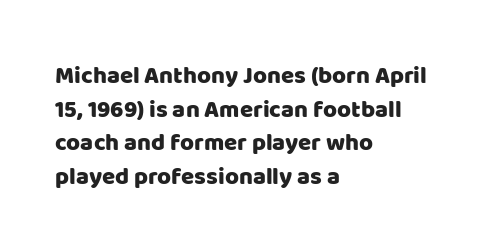
Leading matches the norm, producing a regular column. Every stem runs plumb, perpendicular to the baseline. Underline: absent. In CSS terms this would be text-align: left. Here the glyphs are tracked normally, forming tight word shapes.
